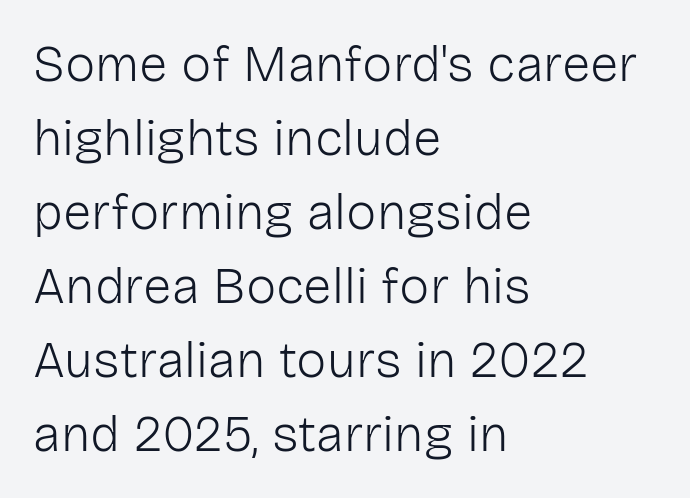
When letters stand straight like this, we call the style roman or upright. A light-to-regular cut is what we see here. Short and long lines alike share a common starting point at left. Evenly set lines give the paragraph a standard silhouette. Spacing verdict: proportional, widths tailored to each character.
